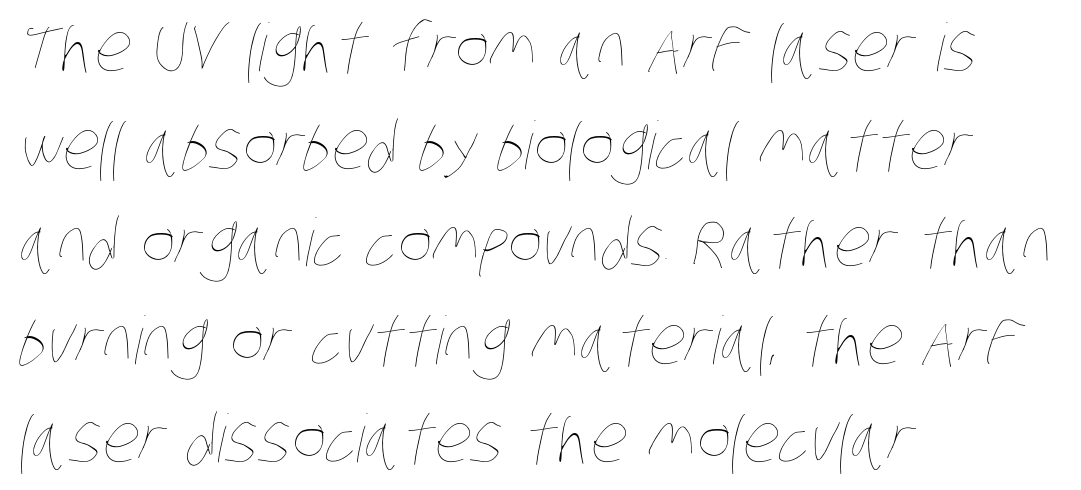
Q: Is the text bold? A: No.
Q: Is the text underlined? A: No.
Q: How is the paragraph aligned? A: Left-aligned.
Q: Is the spacing between letters normal or unusually wide? A: Normal.
Q: Is the spacing between lines tight, normal or loose? A: Normal.
Q: Width (condensed, normal, or wide)? A: Condensed.
Q: Stroke contrast? A: Low.
Q: x-height? A: Large.
Q: Monospaced? A: No.
